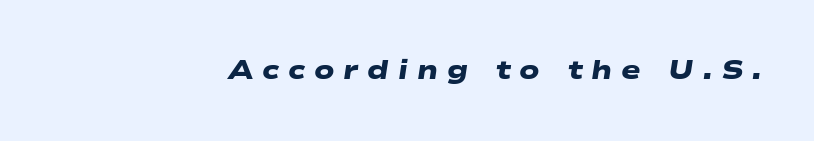
Q: Is the text bold? A: Yes.
Q: Is the text underlined? A: No.
Q: Is the spacing between letters normal or unusually wide? A: Unusually wide.
